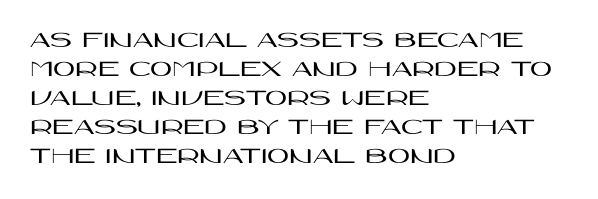
The image shows 24 px text type, upright; set left-aligned, line spacing 1.21x, normal letter spacing, not underlined.
